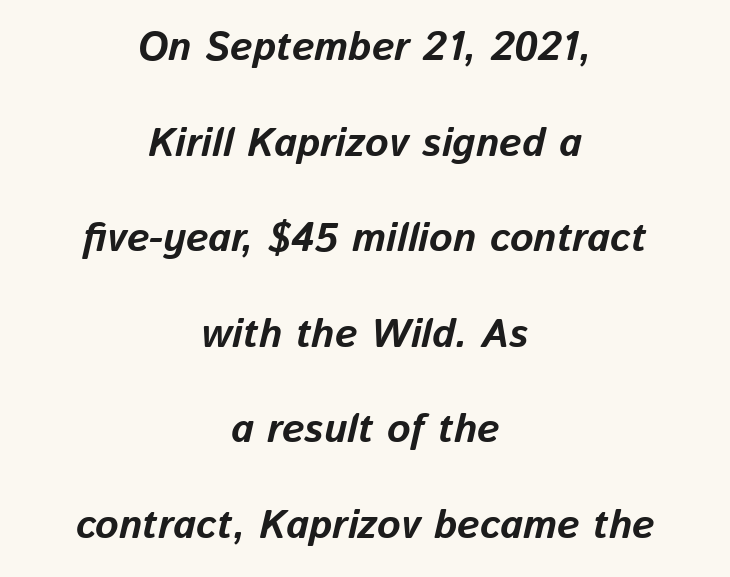
Q: Is the text bold? A: Yes.
Q: Is the text italic (slanted)? A: Yes, it leans right by about 13 degrees.
Q: Is the text underlined? A: No.
Q: How is the paragraph aligned? A: Centered.
Q: Is the spacing between letters normal or unusually wide? A: Normal.
Q: Is the spacing between lines tight, normal or loose? A: Loose.
Q: Width (condensed, normal, or wide)? A: Normal.
Q: Stroke contrast? A: Low.
Q: x-height? A: Medium.
Q: Monospaced? A: No.
